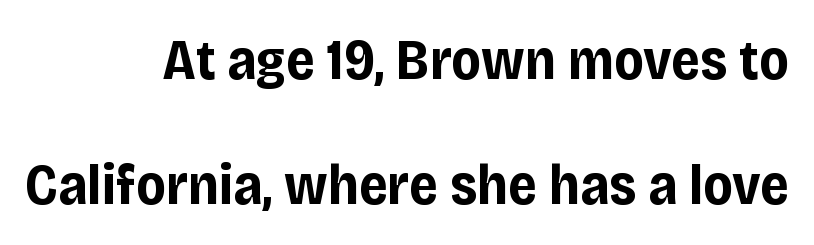
The image shows 57 px bold sans-serif type, upright; set right-aligned, loose line spacing (2.19x), normal letter spacing, not underlined; low stroke contrast and a large x-height.
